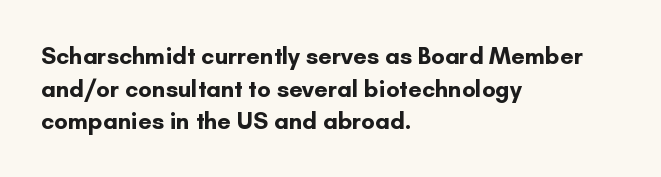
{"italic": "no", "bold": "yes", "underline": "no", "align": "left", "line_spacing": "normal", "line_spacing_ratio": 1.36, "letter_spacing": "normal", "letter_spacing_em": 0.0, "glyph_px": 24}
